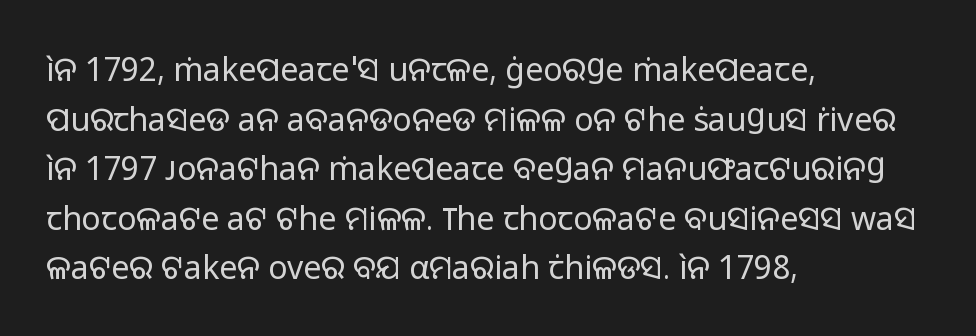
{"serif": "no", "italic": "no", "bold": "no", "weight": "regular", "width": "normal", "stroke_contrast": "low", "x_height": "medium", "monospaced": "no", "underline": "no", "align": "left", "line_spacing": "normal", "line_spacing_ratio": 1.55, "letter_spacing": "normal", "letter_spacing_em": 0.0, "glyph_px": 32}
